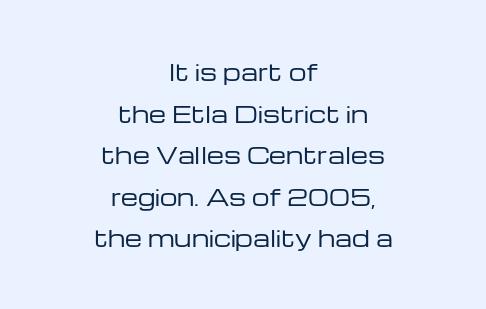
{"italic": "no", "bold": "no", "underline": "no", "align": "center", "line_spacing_ratio": 1.89, "letter_spacing": "normal", "letter_spacing_em": 0.0, "glyph_px": 22}
